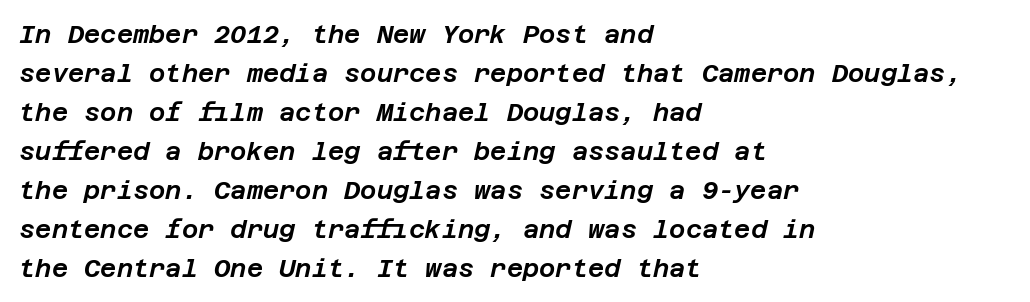
The image shows 25 px text type, italic (leaning right); set left-aligned, normal line spacing (1.56x), normal letter spacing, not underlined.
